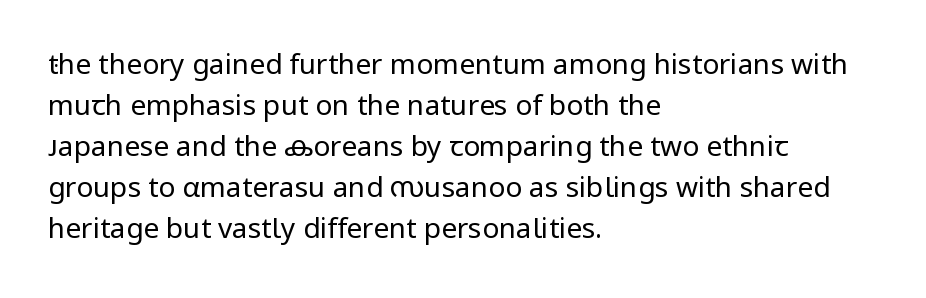
Q: Is the text bold? A: No.
Q: Is the text italic (slanted)? A: No, it is upright.
Q: Is the typeface a serif or a sans-serif typeface? A: Sans-serif.
Q: Is the text underlined? A: No.
Q: How is the paragraph aligned? A: Left-aligned.
Q: Is the spacing between letters normal or unusually wide? A: Normal.
Q: Is the spacing between lines tight, normal or loose? A: Normal.
Q: Width (condensed, normal, or wide)? A: Normal.
Q: Stroke contrast? A: Low.
Q: x-height? A: Medium.
Q: Monospaced? A: No.
